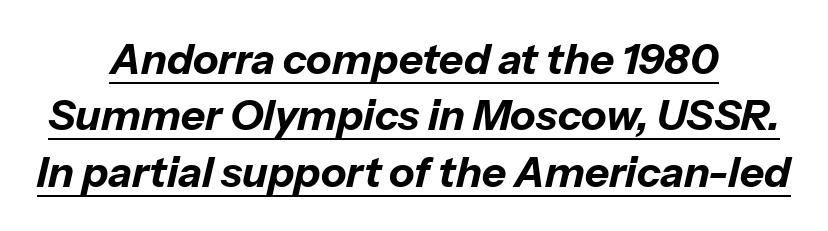
Q: Is the text bold? A: Yes.
Q: Is the text italic (slanted)? A: Yes, it leans right by about 13 degrees.
Q: Is the text underlined? A: Yes.
Q: How is the paragraph aligned? A: Centered.
Q: Is the spacing between letters normal or unusually wide? A: Normal.
Q: Is the spacing between lines tight, normal or loose? A: Normal.
Q: Width (condensed, normal, or wide)? A: Normal.
Q: Stroke contrast? A: Low.
Q: x-height? A: Medium.
Q: Monospaced? A: No.
